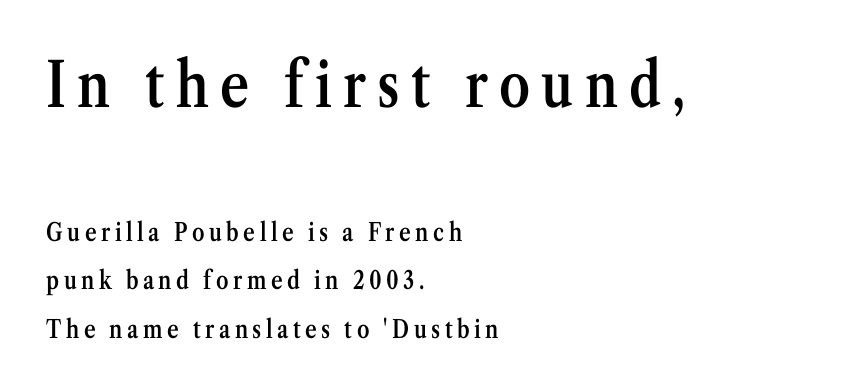
The letters stand upright; this is a roman face. This rendering uses left alignment, leaving the right contour irregular. Vertical spacing — loose. In this sample the first text group is rendered at the bigger scale. The designer went with a serif here, giving each stem small feet.
